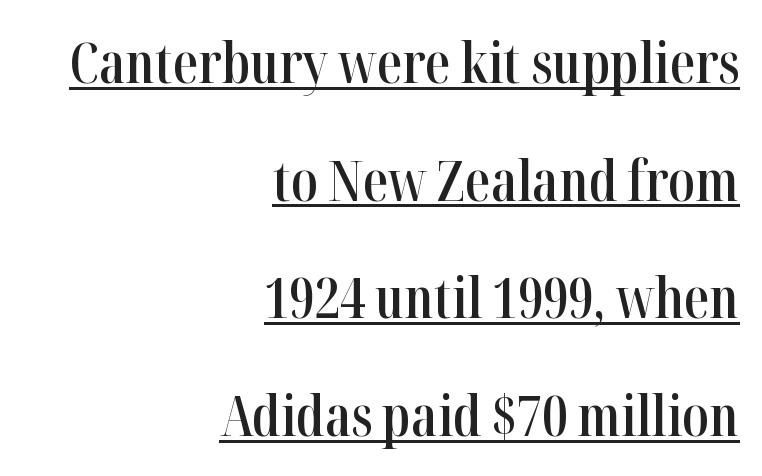
The image shows 56 px semibold, condensed serif type, upright; set right-aligned, loose line spacing (2.1x), normal letter spacing, underlined; high stroke contrast and a medium x-height.
